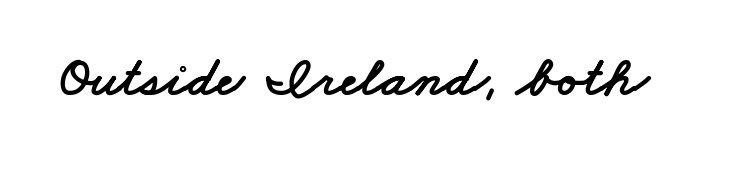
Each row of text sits above clean, open space. The face used here is proportionally spaced, like ordinary book or web type. Serif or sans? Sans — the stroke terminals are bare. Here the glyphs are tracked normally, forming tight word shapes.
